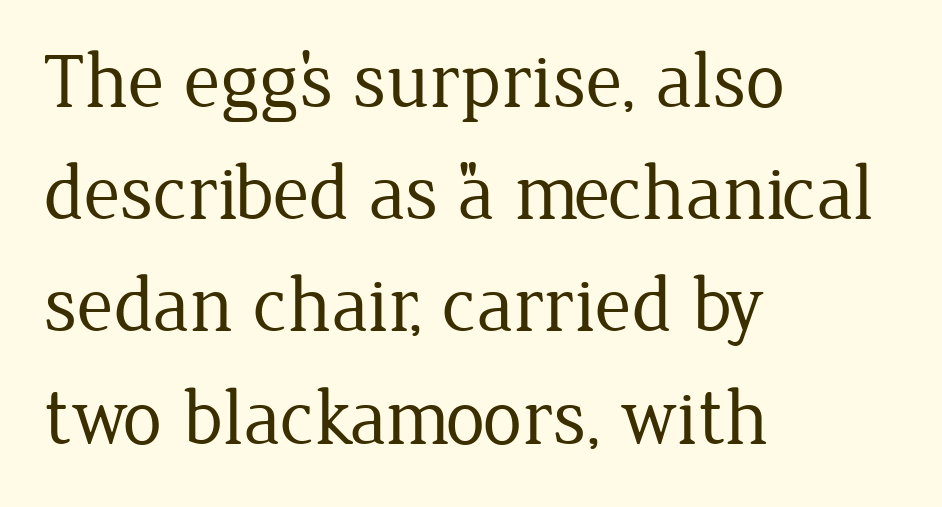
Q: Is the text bold? A: No.
Q: Is the text italic (slanted)? A: No, it is upright.
Q: Is the typeface a serif or a sans-serif typeface? A: Serif.
Q: Is the text underlined? A: No.
Q: How is the paragraph aligned? A: Left-aligned.
Q: Is the spacing between letters normal or unusually wide? A: Normal.
Q: Is the spacing between lines tight, normal or loose? A: Normal.
Q: Width (condensed, normal, or wide)? A: Normal.
Q: Stroke contrast? A: Low.
Q: x-height? A: Medium.
Q: Monospaced? A: No.
